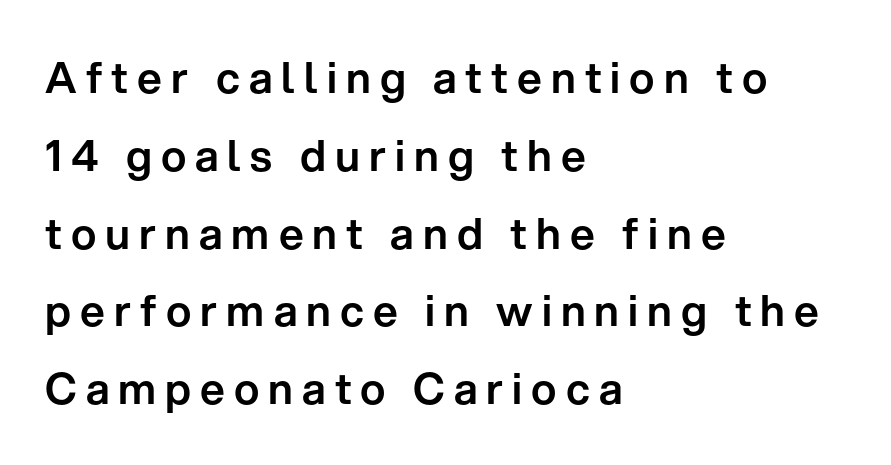
Q: Is the text italic (slanted)? A: No, it is upright.
Q: Is the typeface a serif or a sans-serif typeface? A: Sans-serif.
Q: Is the text underlined? A: No.
Q: How is the paragraph aligned? A: Left-aligned.
Q: Is the spacing between letters normal or unusually wide? A: Unusually wide.
Q: Width (condensed, normal, or wide)? A: Normal.
Q: Stroke contrast? A: Low.
Q: x-height? A: Medium.
Q: Monospaced? A: No.
